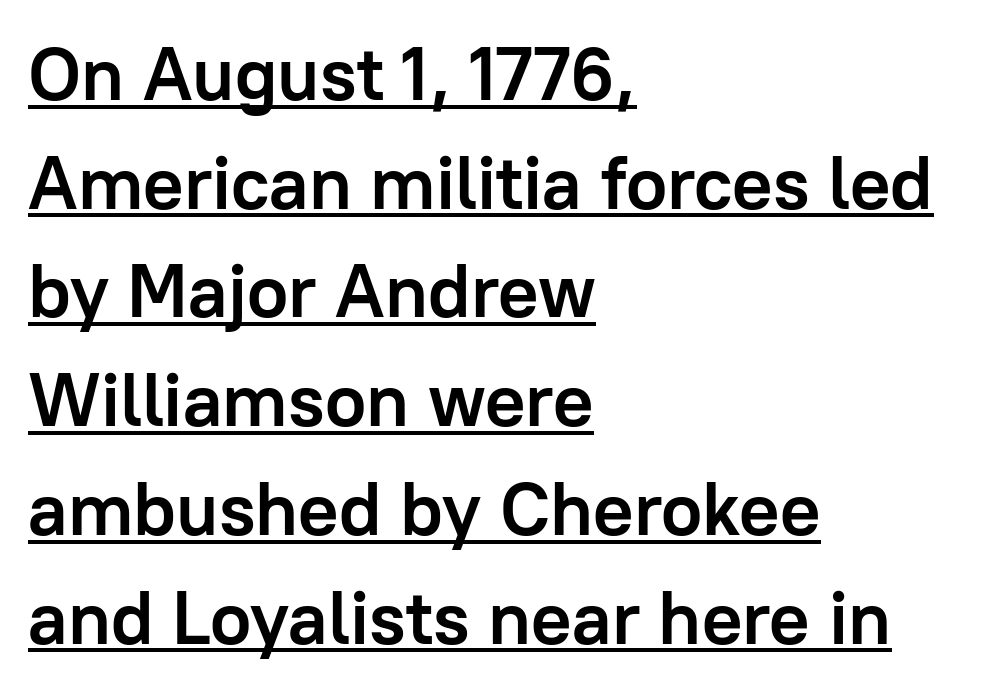
The image shows 75 px semibold sans-serif type, upright; set left-aligned, normal line spacing (1.45x), normal letter spacing, underlined; low stroke contrast and a medium x-height.
